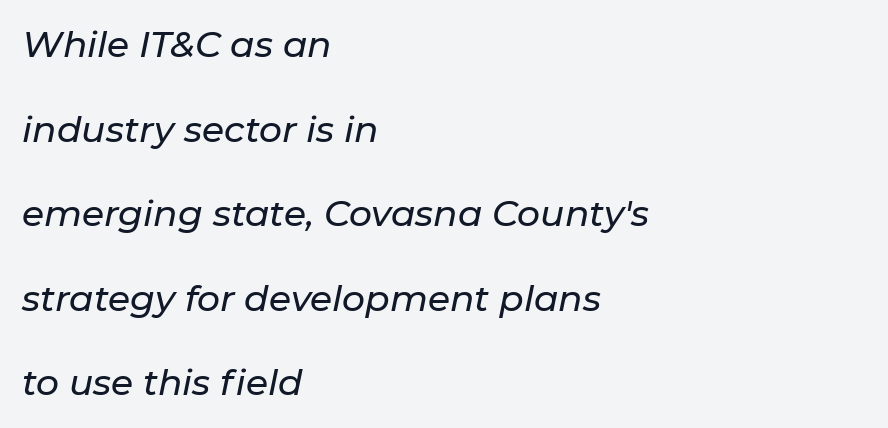
Widely set lines give the paragraph a tall, airy silhouette. Descender tails drop into unmarked territory. The letters sit at their default tracking, neither squeezed nor spread. One-word summary of the alignment: left.
